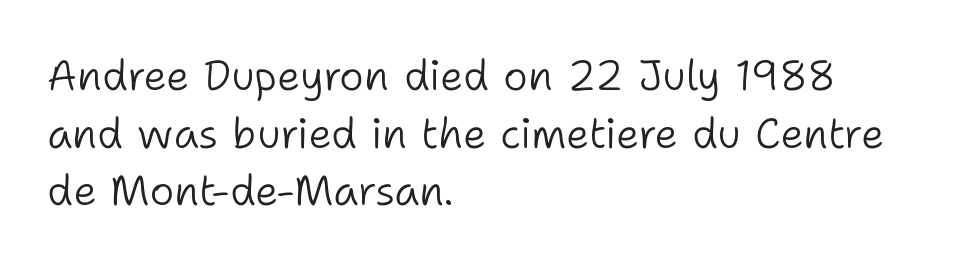
Q: Is the text bold? A: No.
Q: Is the text italic (slanted)? A: No, it is upright.
Q: Is the typeface a serif or a sans-serif typeface? A: Sans-serif.
Q: Is the text underlined? A: No.
Q: How is the paragraph aligned? A: Left-aligned.
Q: Is the spacing between letters normal or unusually wide? A: Normal.
Q: Is the spacing between lines tight, normal or loose? A: Normal.
Q: Width (condensed, normal, or wide)? A: Normal.
Q: Stroke contrast? A: Low.
Q: x-height? A: Medium.
Q: Monospaced? A: No.
